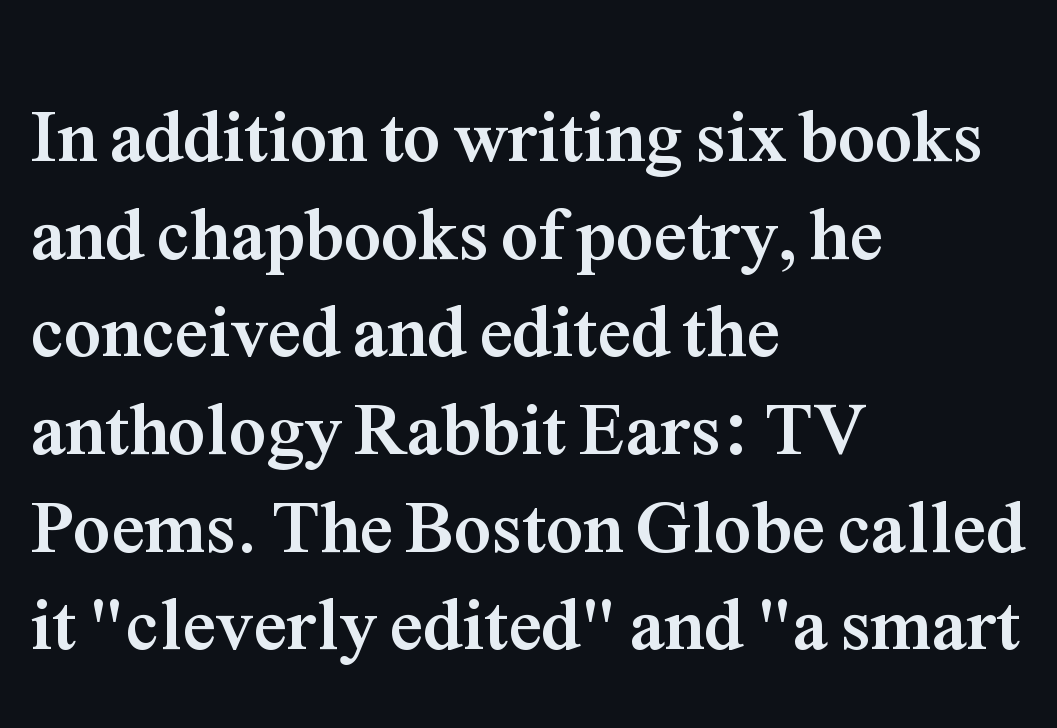
{"serif": "yes", "italic": "no", "bold": "yes", "weight": "semibold", "width": "normal", "stroke_contrast": "medium", "x_height": "medium", "monospaced": "no", "underline": "no", "align": "left", "line_spacing": "normal", "line_spacing_ratio": 1.32, "letter_spacing": "normal", "letter_spacing_em": 0.0, "glyph_px": 74}
